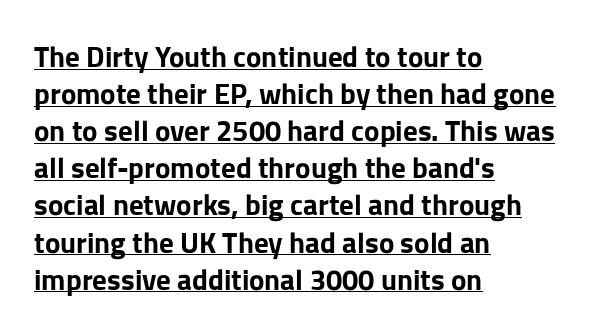
{"serif": "no", "italic": "no", "bold": "yes", "weight": "bold", "width": "normal", "stroke_contrast": "low", "x_height": "medium", "monospaced": "no", "underline": "yes", "align": "left", "line_spacing": "normal", "line_spacing_ratio": 1.28, "letter_spacing": "normal", "letter_spacing_em": 0.0, "glyph_px": 29}
